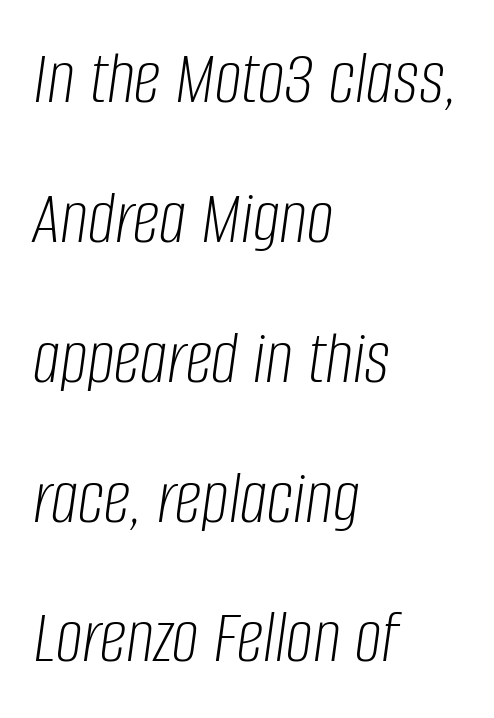
The passage shown leans; its letterforms are oblique. The letters sit at their default tracking, neither squeezed nor spread. Caption: multi-line text, flush left, ragged right. Nobody drew a line under any word here. The weight tops out at a normal text grade.
